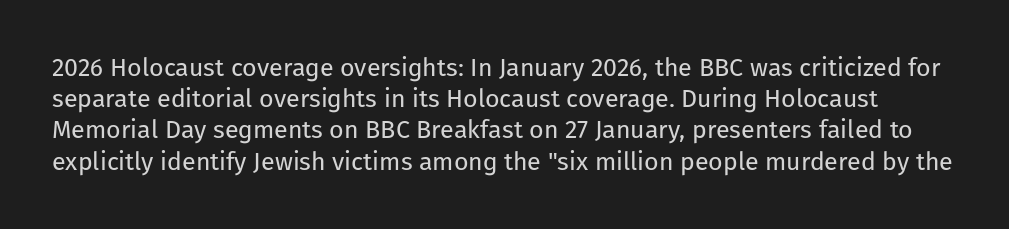
Q: Is the text bold? A: No.
Q: Is the text italic (slanted)? A: No, it is upright.
Q: Is the text underlined? A: No.
Q: Is the spacing between letters normal or unusually wide? A: Normal.
Q: Is the spacing between lines tight, normal or loose? A: Normal.
